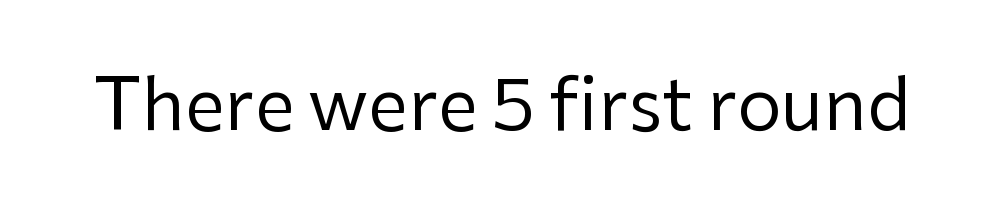
Q: Is the text bold? A: No.
Q: Is the text italic (slanted)? A: No, it is upright.
Q: Is the typeface a serif or a sans-serif typeface? A: Sans-serif.
Q: Is the text underlined? A: No.
Q: Is the spacing between letters normal or unusually wide? A: Normal.
Q: Width (condensed, normal, or wide)? A: Normal.
Q: Stroke contrast? A: Low.
Q: x-height? A: Medium.
Q: Monospaced? A: No.
